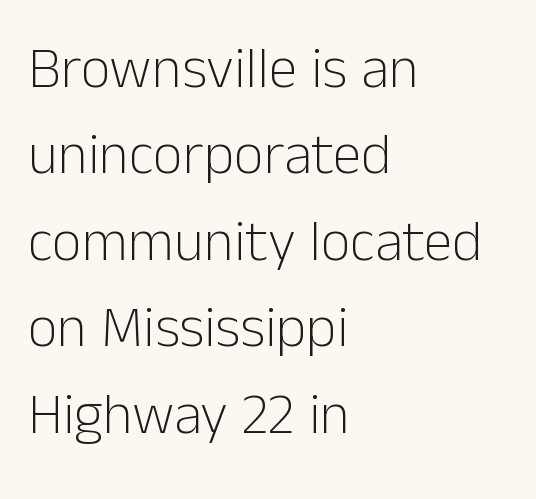
Q: Is the text bold? A: No.
Q: Is the text italic (slanted)? A: No, it is upright.
Q: Is the typeface a serif or a sans-serif typeface? A: Sans-serif.
Q: Is the text underlined? A: No.
Q: How is the paragraph aligned? A: Left-aligned.
Q: Is the spacing between letters normal or unusually wide? A: Normal.
Q: Is the spacing between lines tight, normal or loose? A: Normal.
Q: Width (condensed, normal, or wide)? A: Normal.
Q: Stroke contrast? A: Low.
Q: x-height? A: Medium.
Q: Monospaced? A: No.
